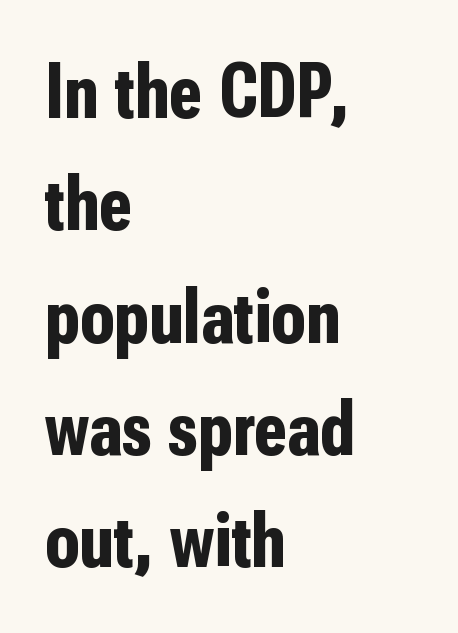
Q: Is the text bold? A: Yes.
Q: Is the text italic (slanted)? A: No, it is upright.
Q: Is the typeface a serif or a sans-serif typeface? A: Sans-serif.
Q: Is the text underlined? A: No.
Q: How is the paragraph aligned? A: Left-aligned.
Q: Is the spacing between letters normal or unusually wide? A: Normal.
Q: Is the spacing between lines tight, normal or loose? A: Normal.
Q: Width (condensed, normal, or wide)? A: Condensed.
Q: Stroke contrast? A: Low.
Q: x-height? A: Medium.
Q: Monospaced? A: No.
